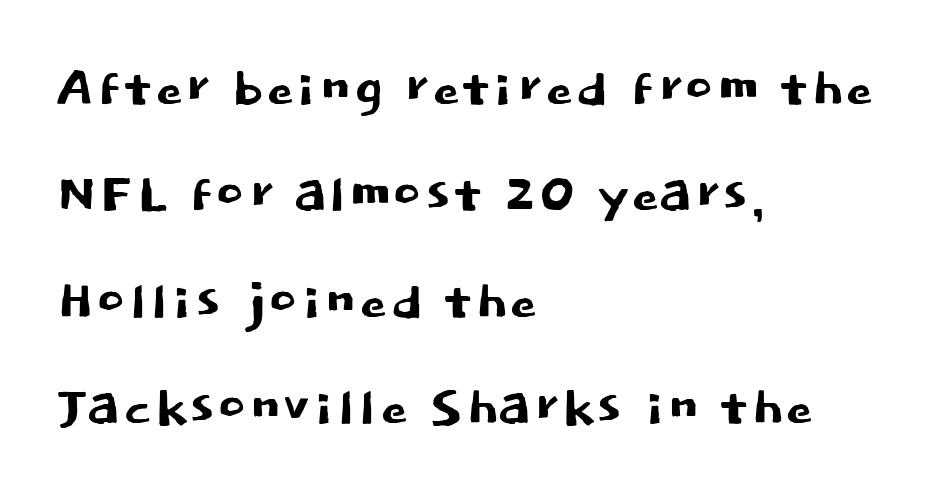
{"serif": "no", "italic": "no", "width": "normal", "stroke_contrast": "low", "x_height": "large", "monospaced": "no", "underline": "no", "align": "left", "line_spacing": "normal", "line_spacing_ratio": 1.54, "letter_spacing": "normal", "letter_spacing_em": 0.0, "glyph_px": 69}
